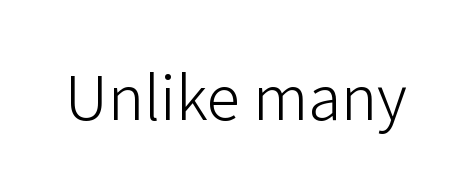
A quiet, ordinary-to-light weight characterises the typeface. The letters stand straight up with perfectly vertical stems. A sans-serif font was chosen for this passage. The area under the type is left untouched. The letters advance in unequal steps, a hallmark of proportional type.
